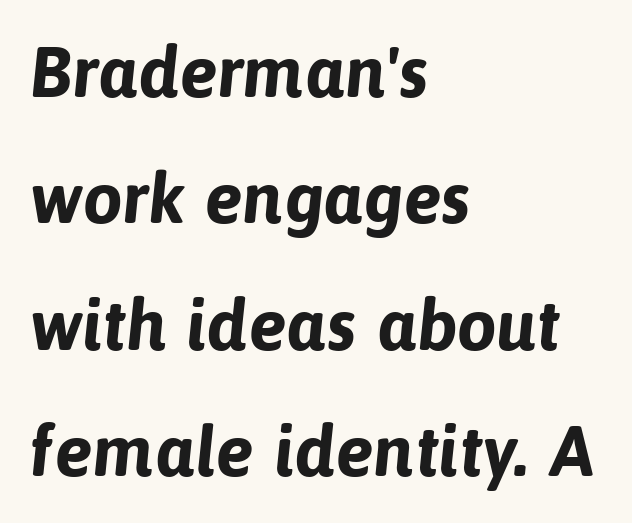
This rendering features lettering with no underline. A classic flush-left, rag-right setting is used for this passage. Short note: letters normally spaced. Check where the strokes stop: nothing finishes them off — pure sans. These words are printed bold, with thick strokes throughout.
